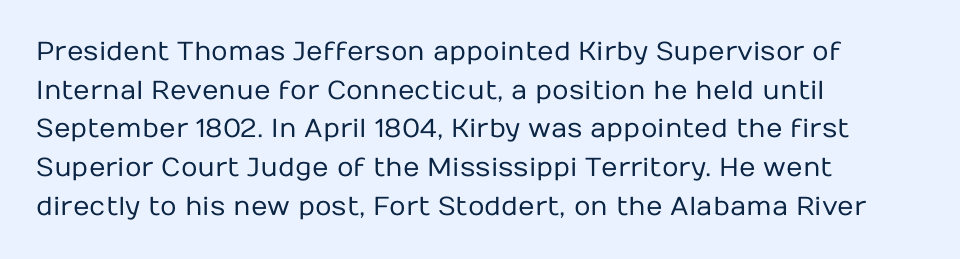
{"italic": "no", "bold": "no", "underline": "no", "align": "left", "line_spacing": "normal", "line_spacing_ratio": 1.49, "letter_spacing": "normal", "letter_spacing_em": 0.0, "glyph_px": 26}
